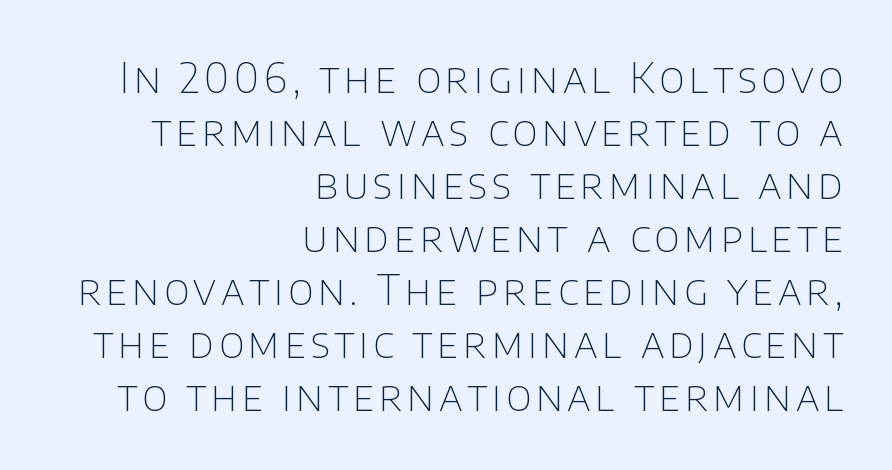
Descenders hang freely into open space. No feet cap the strokes, marking this as sans-serif type. Varying glyph widths throughout — classic text-font behaviour. Leading matches the norm, producing a regular column.
